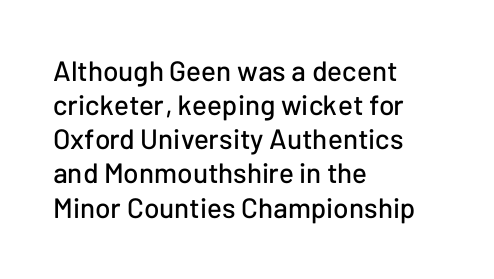
The image shows 28 px sans-serif type, upright; set left-aligned, line spacing 1.22x, normal letter spacing, not underlined; low stroke contrast and a medium x-height.
